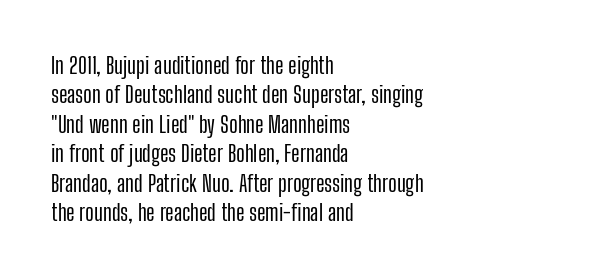
The image shows 23 px text type, upright; set left-aligned, normal line spacing (1.28x), normal letter spacing, not underlined.
